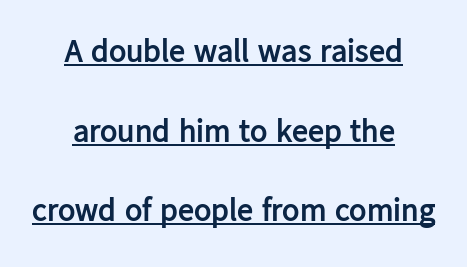
It's the straight-up-and-down kind of type. The face used here is proportionally spaced, like ordinary book or web type. Where is the straight margin? There isn't one; the lines are centered. In designer terms, the underline attribute is active on this setting. A great deal of white space separates one row of letters from the next.
